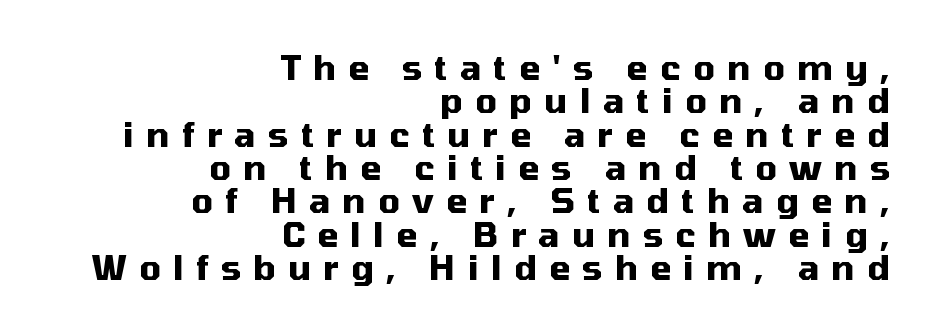
Q: Is the text bold? A: Yes.
Q: Is the text italic (slanted)? A: No, it is upright.
Q: Is the typeface a serif or a sans-serif typeface? A: Sans-serif.
Q: Is the text underlined? A: No.
Q: How is the paragraph aligned? A: Right-aligned.
Q: Is the spacing between letters normal or unusually wide? A: Unusually wide.
Q: Is the spacing between lines tight, normal or loose? A: Tight.
Q: Width (condensed, normal, or wide)? A: Normal.
Q: Stroke contrast? A: Medium.
Q: x-height? A: Medium.
Q: Monospaced? A: No.
